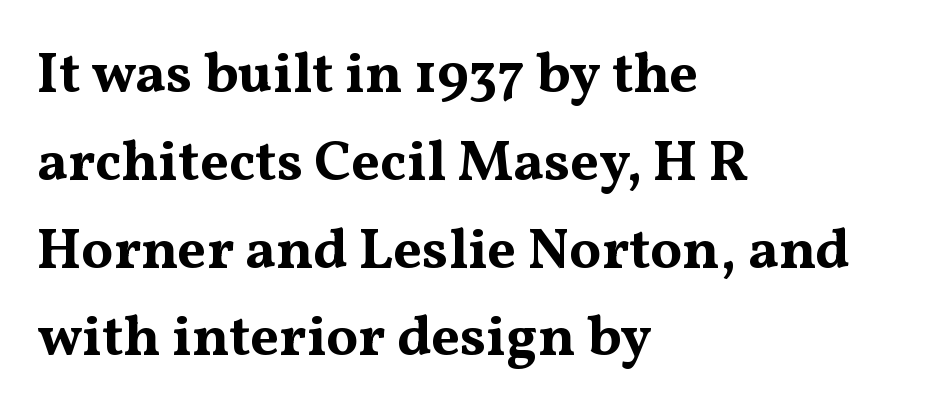
The image shows 57 px bold, wide serif type, upright; set left-aligned, normal line spacing (1.54x), normal letter spacing, not underlined; medium stroke contrast and a medium x-height.
